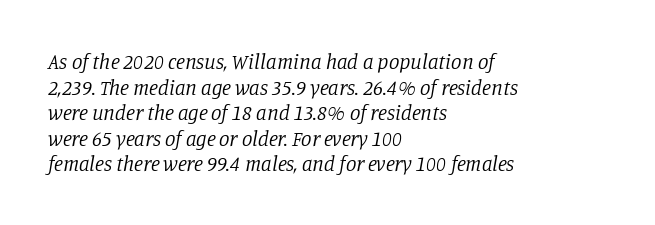
The image shows 21 px text type, italic (leaning right); set left-aligned, line spacing 1.22x, normal letter spacing, not underlined.
